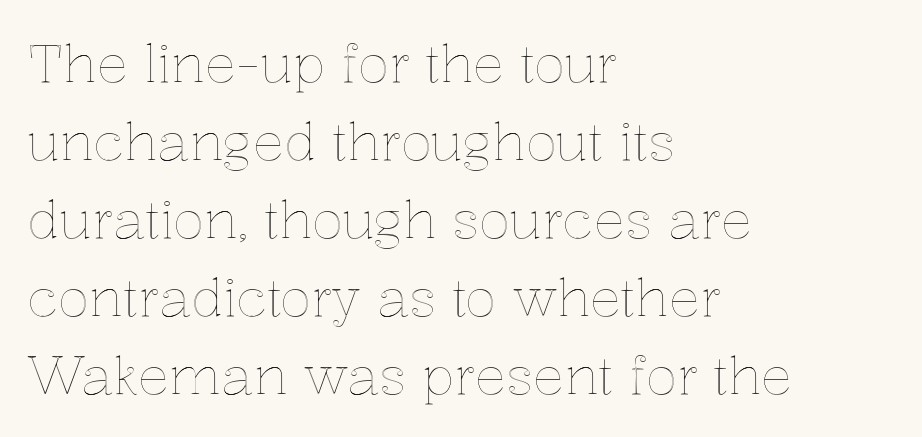
{"italic": "no", "width": "normal", "x_height": "medium", "monospaced": "no", "underline": "no", "align": "left", "line_spacing": "normal", "line_spacing_ratio": 1.5, "letter_spacing": "normal", "letter_spacing_em": 0.0, "glyph_px": 52}
